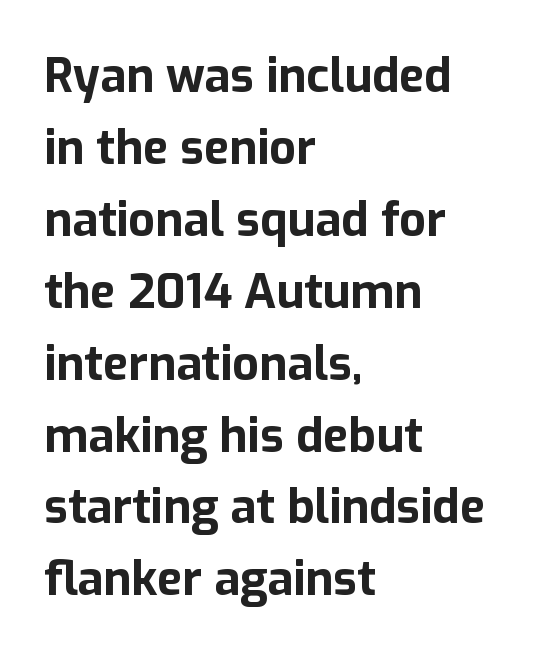
Casual observation: everything's shoved over to the left. A normal amount of white space separates one row of letters from the next. Nobody drew a line under any word here. The font's upright variant was chosen for this text. The letters advance in unequal steps, a hallmark of proportional type. Each letter's strokes conclude bluntly, with no projecting serifs.
